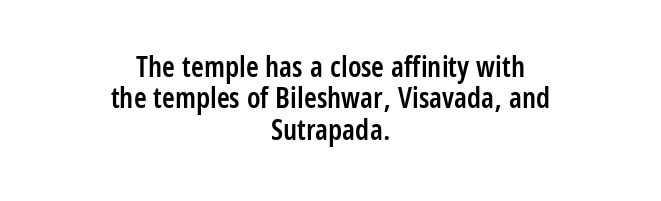
Q: Is the text bold? A: Semi-bold.
Q: Is the text italic (slanted)? A: No, it is upright.
Q: Is the typeface a serif or a sans-serif typeface? A: Sans-serif.
Q: Is the text underlined? A: No.
Q: How is the paragraph aligned? A: Centered.
Q: Is the spacing between letters normal or unusually wide? A: Normal.
Q: Is the spacing between lines tight, normal or loose? A: Tight.
Q: Width (condensed, normal, or wide)? A: Condensed.
Q: Stroke contrast? A: Low.
Q: x-height? A: Large.
Q: Monospaced? A: No.
